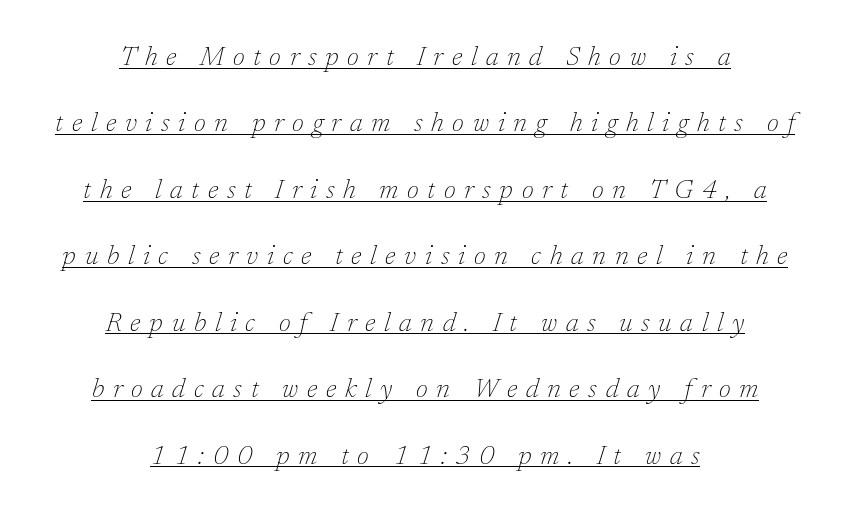
The image shows 27 px text type, italic (leaning right); set centered, loose line spacing (2.46x), unusually wide letter spacing (+0.32 em), underlined.
